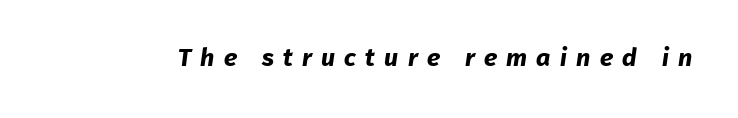
Q: Is the text bold? A: Yes.
Q: Is the text underlined? A: No.
Q: Is the spacing between letters normal or unusually wide? A: Unusually wide.
